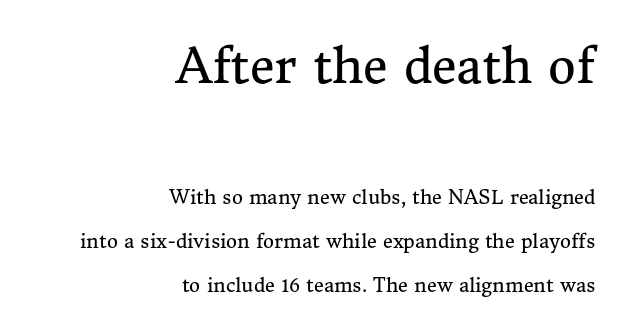
You get the large type first, then a drop to smaller type. This sample has the flowing, uneven cadence of proportional lettering. Italic? Not at all — the glyphs are vertical. Short and long lines alike share a common ending point at right. Quick note: underline off.
